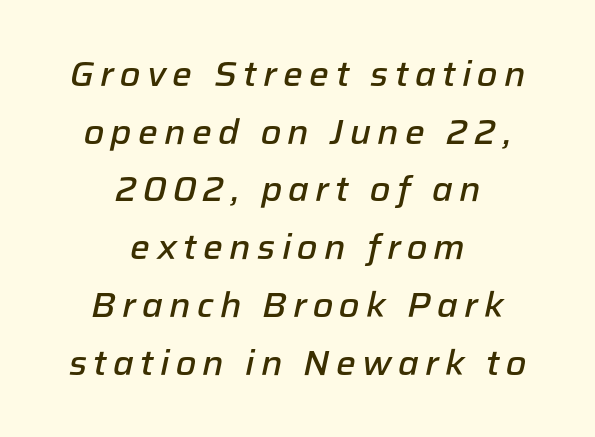
{"italic": "yes", "lean": "right", "slant_degrees": 12, "bold": "semi", "weight": "semibold", "width": "normal", "stroke_contrast": "low", "x_height": "medium", "monospaced": "no", "underline": "no", "align": "center", "line_spacing": "normal", "line_spacing_ratio": 1.65, "glyph_px": 35}
